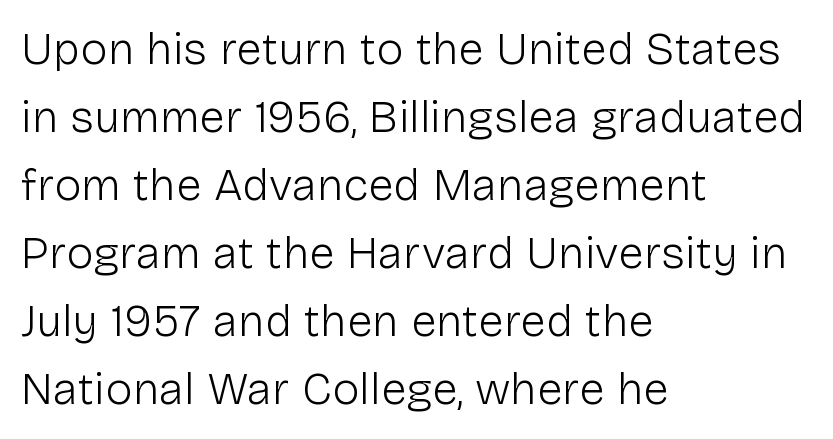
Q: Is the text bold? A: No.
Q: Is the text italic (slanted)? A: No, it is upright.
Q: Is the typeface a serif or a sans-serif typeface? A: Sans-serif.
Q: Is the text underlined? A: No.
Q: How is the paragraph aligned? A: Left-aligned.
Q: Is the spacing between letters normal or unusually wide? A: Normal.
Q: Is the spacing between lines tight, normal or loose? A: Normal.
Q: Width (condensed, normal, or wide)? A: Normal.
Q: Stroke contrast? A: Low.
Q: x-height? A: Medium.
Q: Monospaced? A: No.
